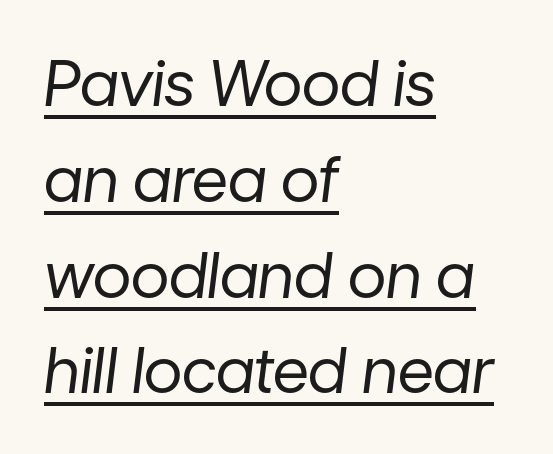
Q: Is the text bold? A: No.
Q: Is the text italic (slanted)? A: Yes, it leans right by about 7 degrees.
Q: Is the text underlined? A: Yes.
Q: How is the paragraph aligned? A: Left-aligned.
Q: Is the spacing between letters normal or unusually wide? A: Normal.
Q: Is the spacing between lines tight, normal or loose? A: Normal.
Q: Width (condensed, normal, or wide)? A: Normal.
Q: Stroke contrast? A: Low.
Q: x-height? A: Medium.
Q: Monospaced? A: No.
